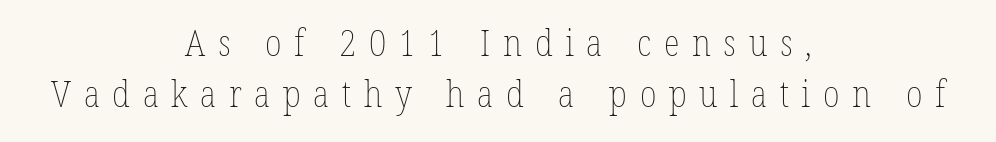
Casual observation: everything's sitting right in the middle. Stroke mass is kept to a normal reading level or below. Notice how descenders clear the ascenders below comfortably — that's standard leading. You could only call the tracking loose — the letters float apart. The face used here is proportionally spaced, like ordinary book or web type. Descenders are the only things crossing below the line.
